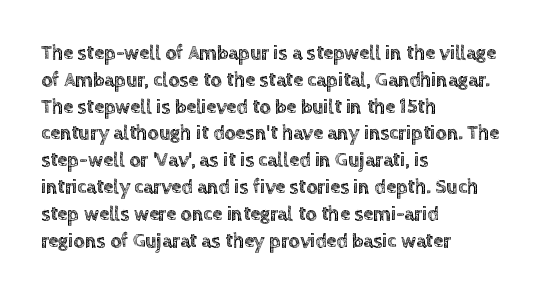
Q: Is the text italic (slanted)? A: No, it is upright.
Q: Is the text underlined? A: No.
Q: How is the paragraph aligned? A: Left-aligned.
Q: Is the spacing between letters normal or unusually wide? A: Normal.
Q: Is the spacing between lines tight, normal or loose? A: Normal.
